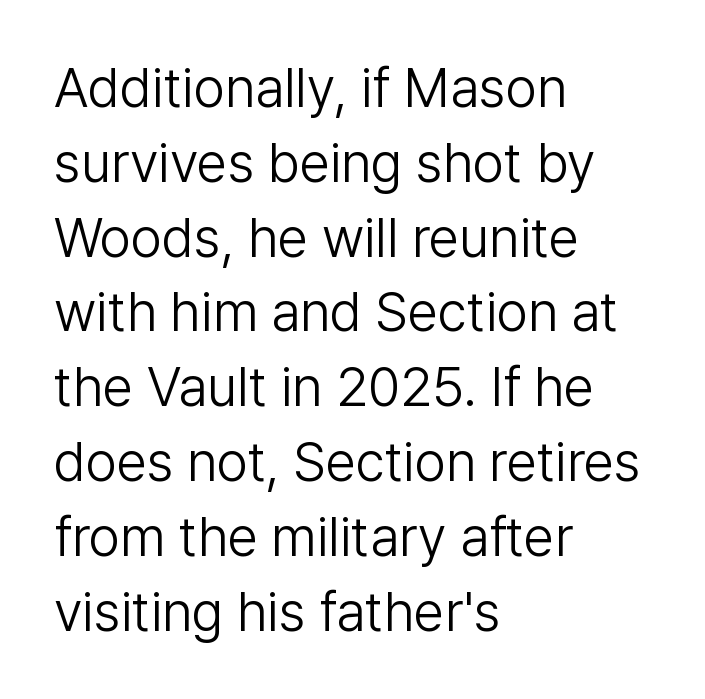
Q: Is the text bold? A: No.
Q: Is the text italic (slanted)? A: No, it is upright.
Q: Is the typeface a serif or a sans-serif typeface? A: Sans-serif.
Q: Is the text underlined? A: No.
Q: How is the paragraph aligned? A: Left-aligned.
Q: Is the spacing between letters normal or unusually wide? A: Normal.
Q: Is the spacing between lines tight, normal or loose? A: Normal.
Q: Width (condensed, normal, or wide)? A: Normal.
Q: Stroke contrast? A: Low.
Q: x-height? A: Medium.
Q: Monospaced? A: No.
